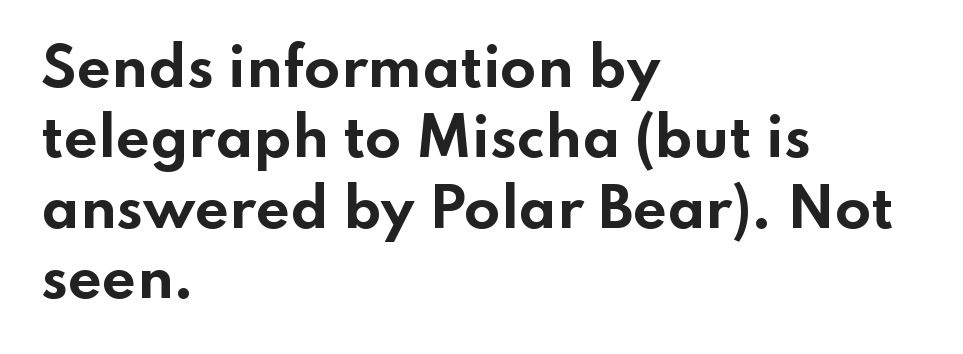
The image shows 53 px bold, wide sans-serif type, upright; set left-aligned, normal line spacing (1.33x), normal letter spacing, not underlined; low stroke contrast and a small x-height.
